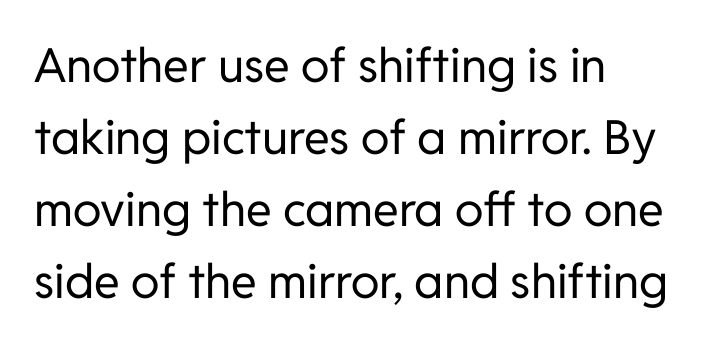
Unbolded letterforms with no extra heft. Each letter keeps its own natural width here, so spacing adapts to shape. How would I describe the line gaps? Plain and ordinary. Each word holds together tightly as a unit, with standard inter-letter gaps.
